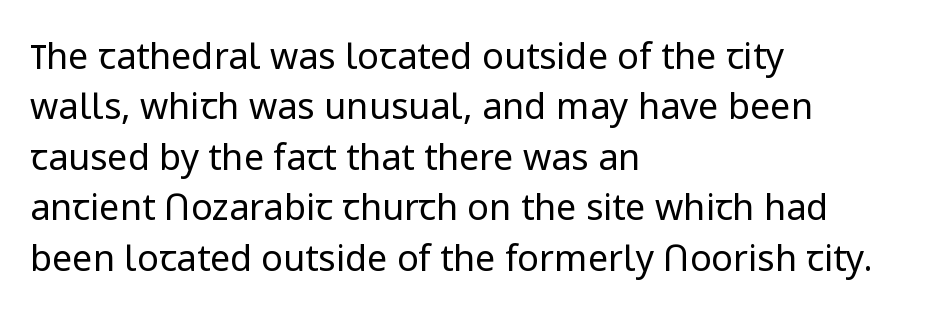
Q: Is the text bold? A: No.
Q: Is the text italic (slanted)? A: No, it is upright.
Q: Is the typeface a serif or a sans-serif typeface? A: Sans-serif.
Q: Is the text underlined? A: No.
Q: How is the paragraph aligned? A: Left-aligned.
Q: Is the spacing between letters normal or unusually wide? A: Normal.
Q: Is the spacing between lines tight, normal or loose? A: Normal.
Q: Width (condensed, normal, or wide)? A: Normal.
Q: Stroke contrast? A: Low.
Q: x-height? A: Medium.
Q: Monospaced? A: No.
